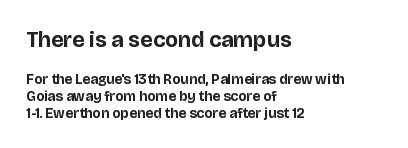
The image shows 22 px bold type, upright; set left-aligned, line spacing 1.2x, normal letter spacing, not underlined; the first (top) block is 1.57x larger.
